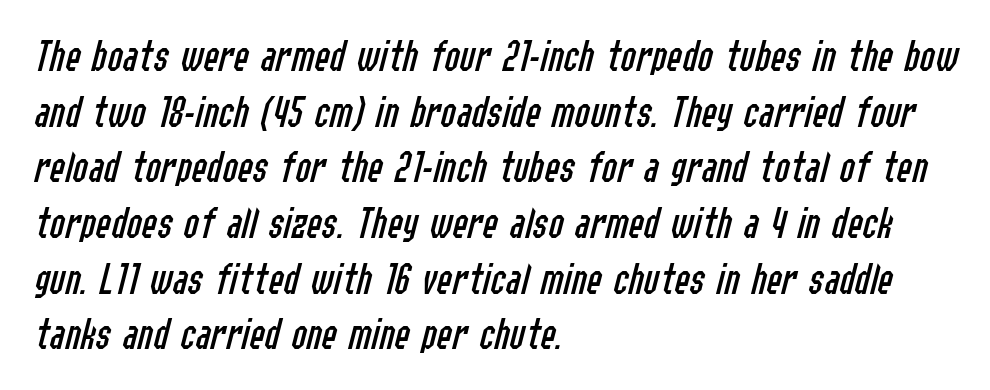
The image shows 46 px regular-weight, condensed type, italic (leaning right); set left-aligned, line spacing 1.21x, normal letter spacing, not underlined; low stroke contrast and a medium x-height.
